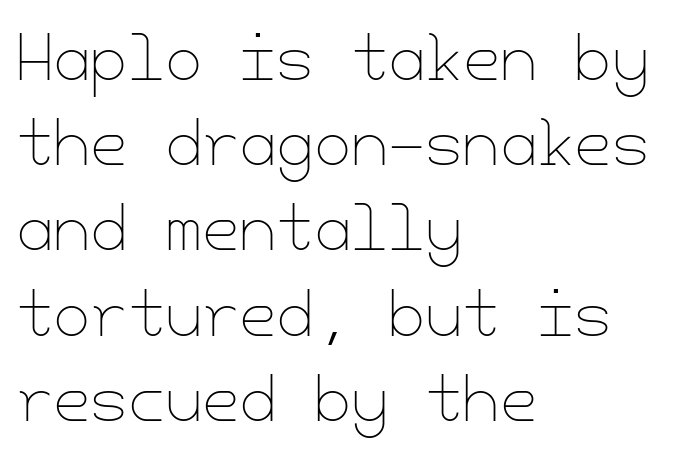
{"italic": "no", "bold": "no", "weight": "thin", "width": "normal", "stroke_contrast": "low", "x_height": "small", "underline": "no", "align": "left", "line_spacing": "normal", "line_spacing_ratio": 1.42, "letter_spacing": "normal", "letter_spacing_em": 0.0, "glyph_px": 60}
